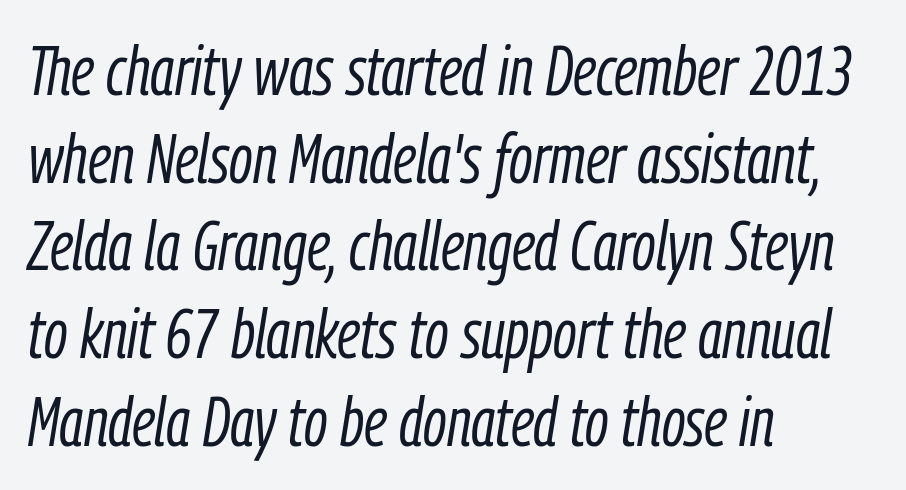
The image shows 69 px light, condensed type, italic (leaning right); set left-aligned, normal line spacing (1.27x), normal letter spacing, not underlined; low stroke contrast and a medium x-height.
